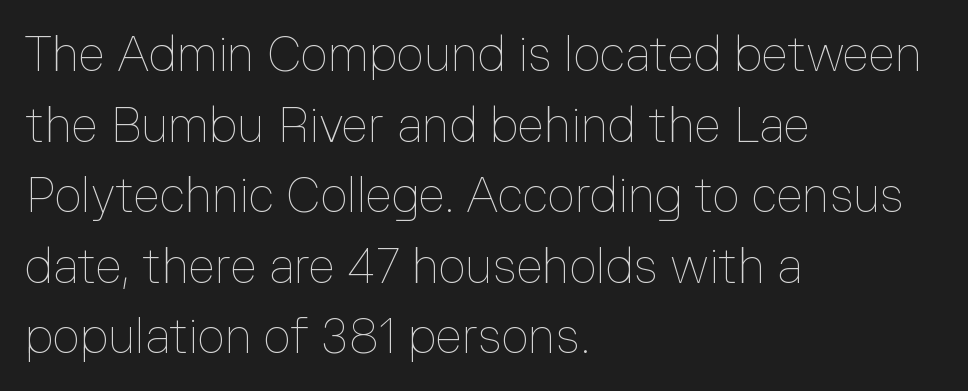
Q: Is the text bold? A: No.
Q: Is the text italic (slanted)? A: No, it is upright.
Q: Is the text underlined? A: No.
Q: How is the paragraph aligned? A: Left-aligned.
Q: Is the spacing between letters normal or unusually wide? A: Normal.
Q: Is the spacing between lines tight, normal or loose? A: Normal.
Q: Width (condensed, normal, or wide)? A: Normal.
Q: Stroke contrast? A: Low.
Q: x-height? A: Medium.
Q: Monospaced? A: No.
